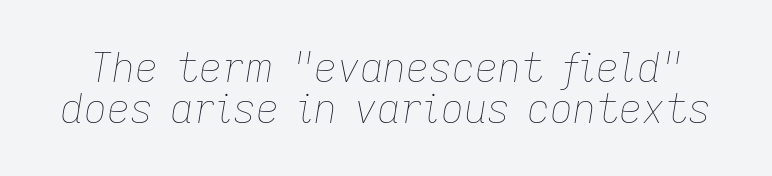
The image shows 40 px thin type, italic (leaning right); set tight line spacing (1.02x), normal letter spacing, not underlined; low stroke contrast and a medium x-height.
